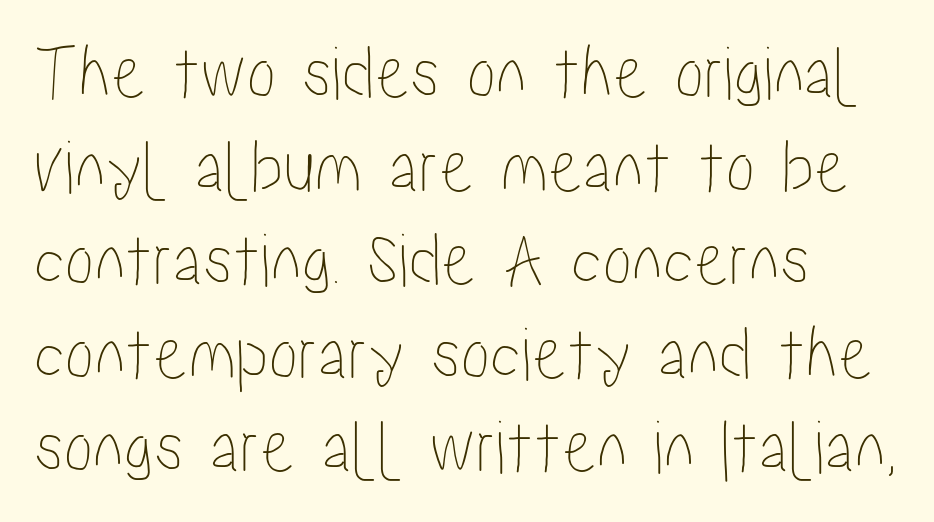
The image shows 78 px condensed type, upright; set left-aligned, line spacing 1.2x, normal letter spacing, not underlined; low stroke contrast and a medium x-height.
